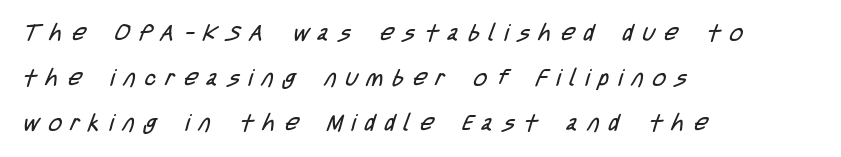
The image shows 23 px text type; set left-aligned, loose line spacing (1.96x), unusually wide letter spacing (+0.41 em), not underlined.
